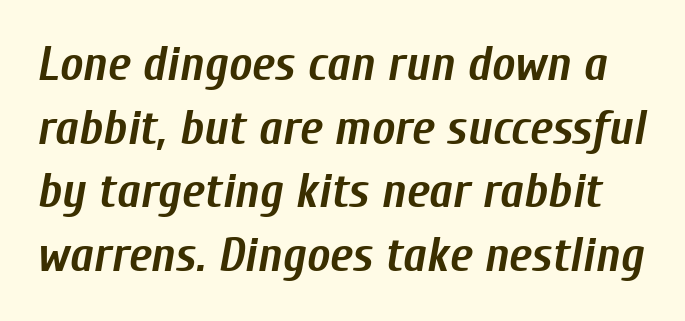
The image shows 49 px semibold, condensed type, italic (leaning right); set normal line spacing (1.3x), normal letter spacing, not underlined; low stroke contrast and a medium x-height.
